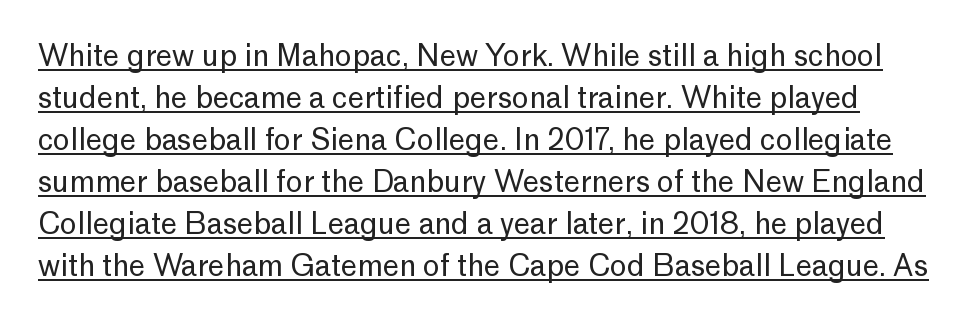
Words appear dense and cohesive because spacing is normal. The lettering is marked with a stroke running underneath it. Evenly set lines give the paragraph a standard silhouette. The typography opts for an upright posture over an oblique one.
